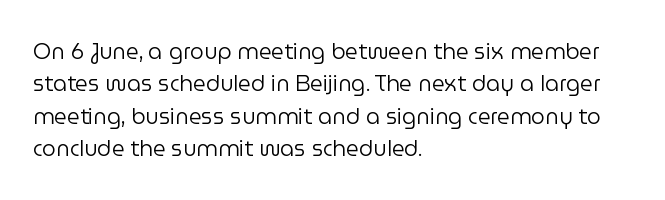
{"italic": "no", "bold": "no", "underline": "no", "align": "left", "line_spacing": "normal", "line_spacing_ratio": 1.47, "letter_spacing": "normal", "letter_spacing_em": 0.0, "glyph_px": 22}
